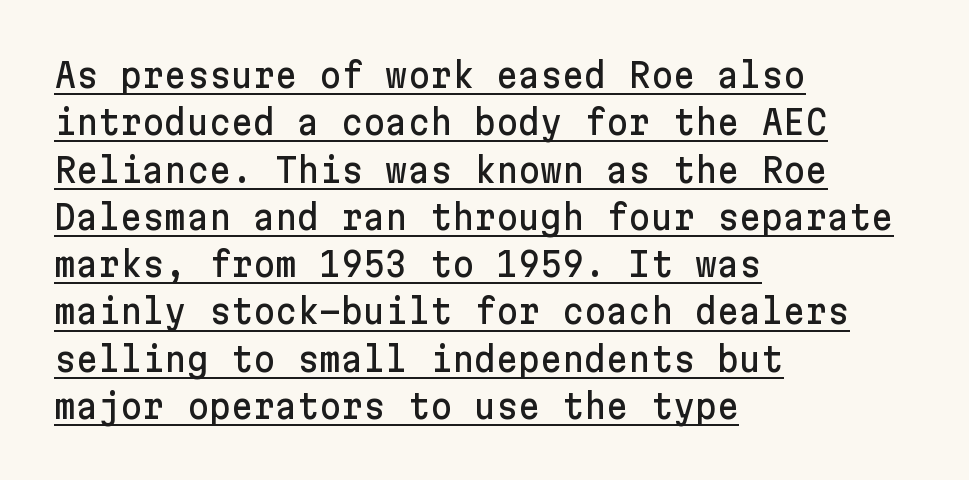
Does the copy run flush right? No — it runs flush left. Serif or sans? Sans — the stroke terminals are bare. The gaps between neighbouring characters are ordinary and unremarkable. The space between consecutive lines is moderate. The rendered words wear a rule along their underside. Style check: upright.
